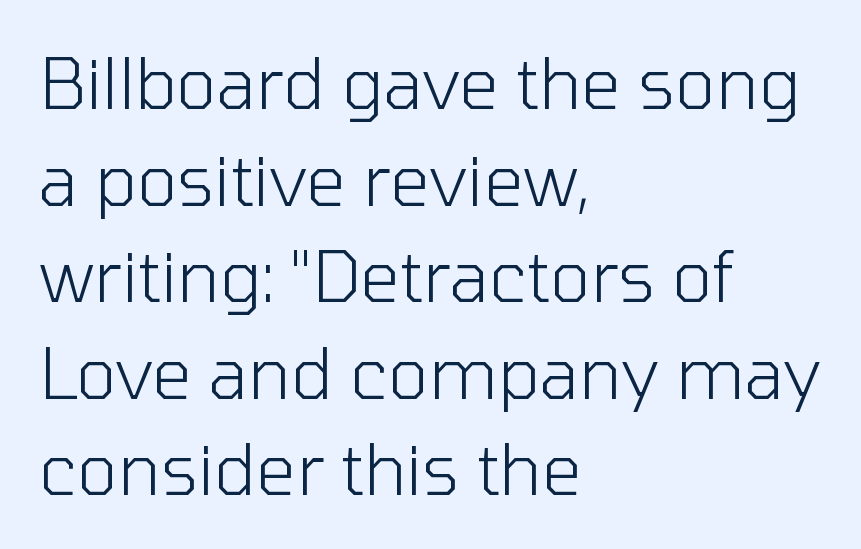
{"serif": "no", "italic": "no", "bold": "no", "weight": "light", "width": "normal", "stroke_contrast": "low", "x_height": "medium", "monospaced": "no", "underline": "no", "align": "left", "line_spacing": "normal", "line_spacing_ratio": 1.38, "letter_spacing": "normal", "letter_spacing_em": 0.0, "glyph_px": 70}
